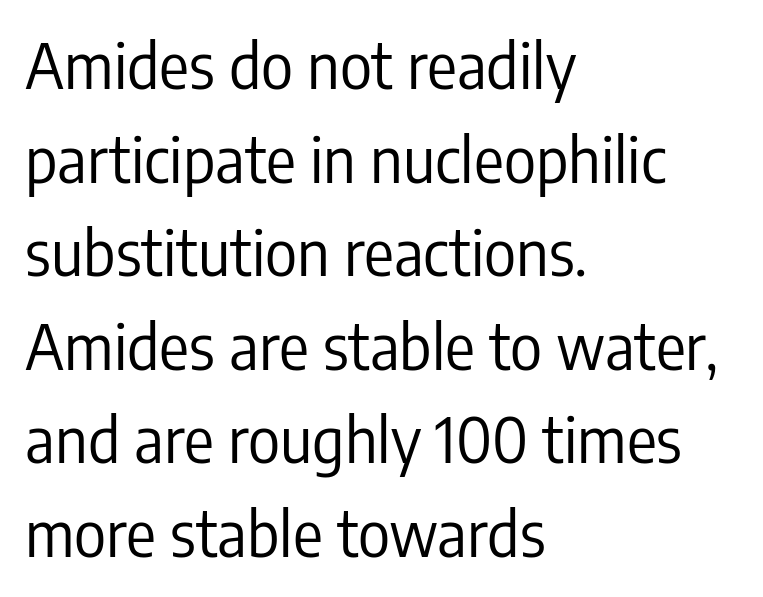
Q: Is the text bold? A: No.
Q: Is the text italic (slanted)? A: No, it is upright.
Q: Is the typeface a serif or a sans-serif typeface? A: Sans-serif.
Q: Is the text underlined? A: No.
Q: How is the paragraph aligned? A: Left-aligned.
Q: Is the spacing between letters normal or unusually wide? A: Normal.
Q: Is the spacing between lines tight, normal or loose? A: Normal.
Q: Width (condensed, normal, or wide)? A: Condensed.
Q: Stroke contrast? A: Low.
Q: x-height? A: Medium.
Q: Monospaced? A: No.
